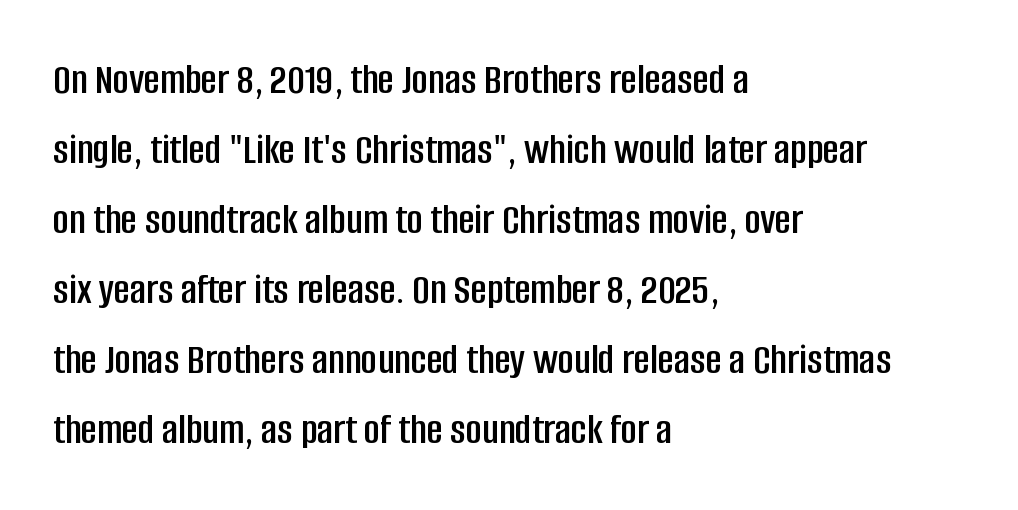
Q: Is the text italic (slanted)? A: No, it is upright.
Q: Is the typeface a serif or a sans-serif typeface? A: Sans-serif.
Q: Is the text underlined? A: No.
Q: How is the paragraph aligned? A: Left-aligned.
Q: Is the spacing between letters normal or unusually wide? A: Normal.
Q: Is the spacing between lines tight, normal or loose? A: Normal.
Q: Width (condensed, normal, or wide)? A: Condensed.
Q: Stroke contrast? A: Low.
Q: x-height? A: Large.
Q: Monospaced? A: No.
